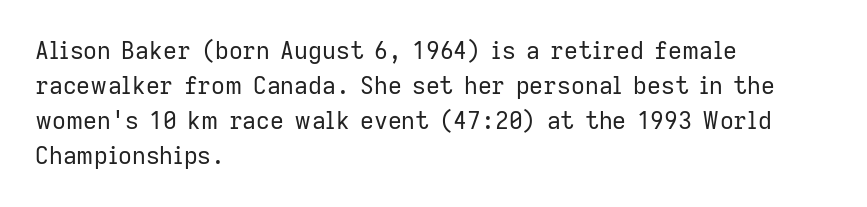
{"italic": "no", "bold": "no", "underline": "no", "align": "left", "line_spacing": "normal", "line_spacing_ratio": 1.46, "letter_spacing": "normal", "letter_spacing_em": 0.0, "glyph_px": 24}
